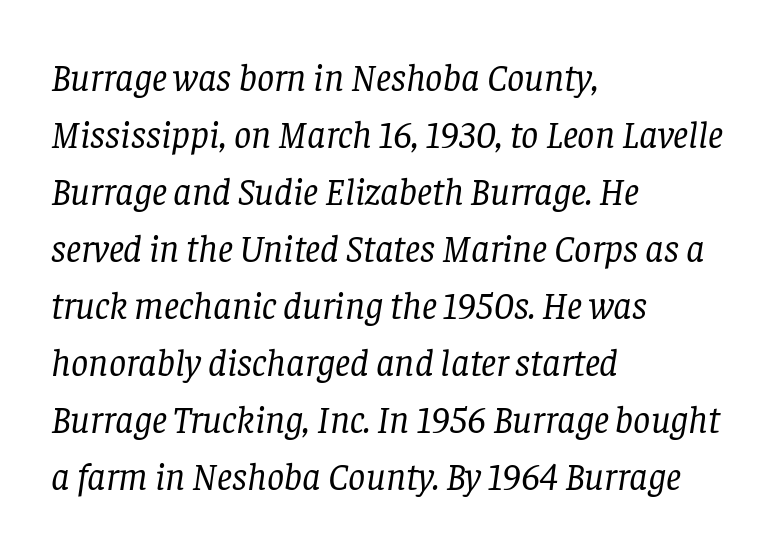
{"serif": "yes", "italic": "yes", "lean": "right", "slant_degrees": 8, "bold": "no", "weight": "regular", "width": "normal", "stroke_contrast": "low", "x_height": "large", "monospaced": "no", "underline": "no", "align": "left", "line_spacing": "normal", "line_spacing_ratio": 1.5, "letter_spacing": "normal", "letter_spacing_em": 0.0, "glyph_px": 38}
